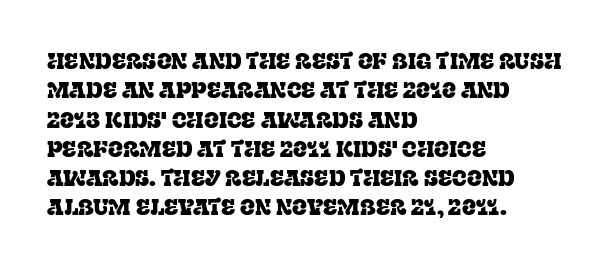
{"italic": "no", "underline": "no", "align": "left", "line_spacing": "normal", "line_spacing_ratio": 1.33, "letter_spacing": "normal", "letter_spacing_em": 0.0, "glyph_px": 22}
